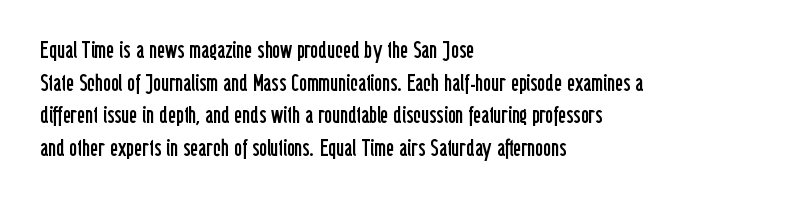
Q: Is the text bold? A: No.
Q: Is the text italic (slanted)? A: No, it is upright.
Q: Is the text underlined? A: No.
Q: How is the paragraph aligned? A: Left-aligned.
Q: Is the spacing between letters normal or unusually wide? A: Normal.
Q: Is the spacing between lines tight, normal or loose? A: Normal.
